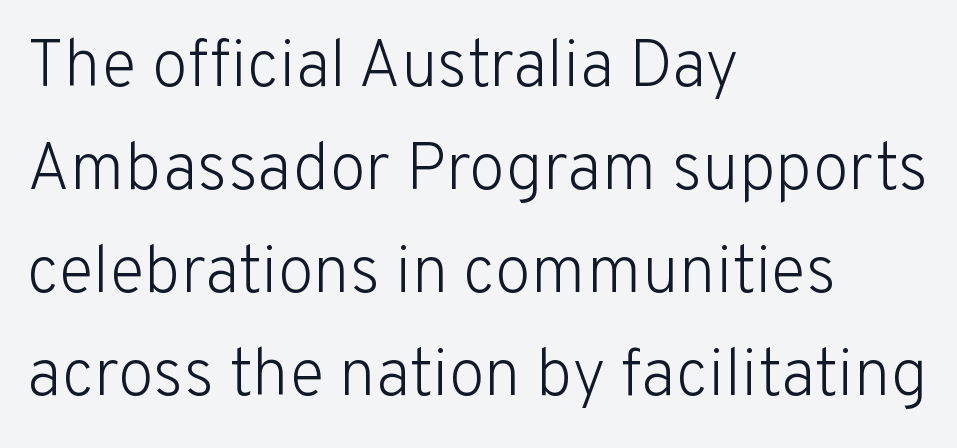
A roman cut, with each character standing at attention. Inter-character spacing is left at the font's built-in metrics. Type style note: lacks serifs. This block has exactly the height ordinary leading produces.
